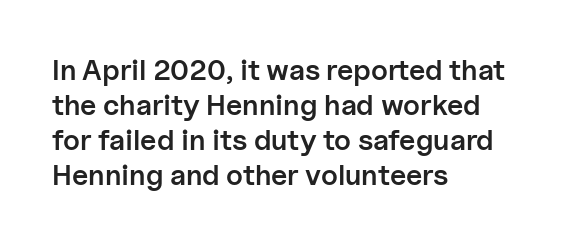
Q: Is the text bold? A: Semi-bold.
Q: Is the text italic (slanted)? A: No, it is upright.
Q: Is the typeface a serif or a sans-serif typeface? A: Sans-serif.
Q: Is the text underlined? A: No.
Q: How is the paragraph aligned? A: Left-aligned.
Q: Is the spacing between letters normal or unusually wide? A: Normal.
Q: Width (condensed, normal, or wide)? A: Normal.
Q: Stroke contrast? A: Low.
Q: x-height? A: Medium.
Q: Monospaced? A: No.
